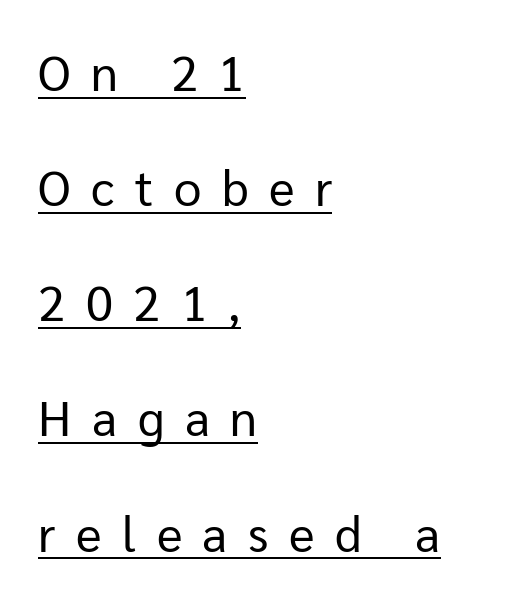
{"serif": "no", "italic": "no", "bold": "no", "weight": "regular", "width": "normal", "stroke_contrast": "low", "x_height": "medium", "monospaced": "no", "underline": "yes", "align": "left", "line_spacing": "loose", "line_spacing_ratio": 2.35, "letter_spacing": "wide", "letter_spacing_em": 0.42, "glyph_px": 49}
